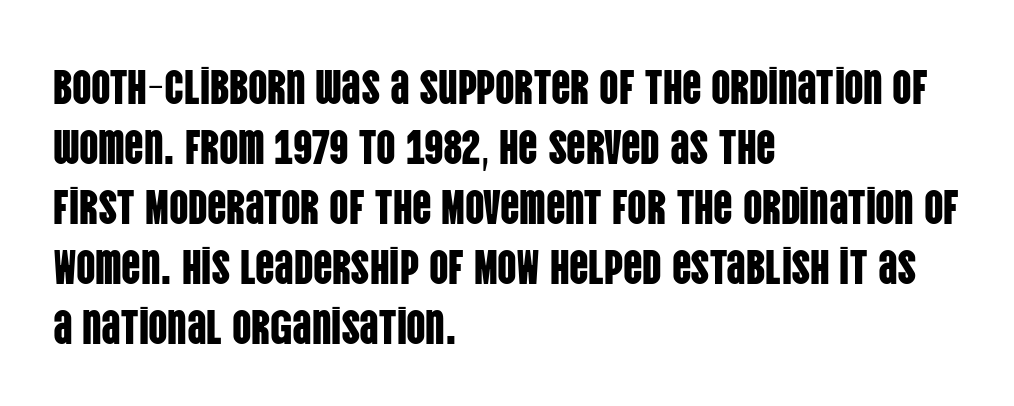
{"serif": "no", "italic": "no", "width": "condensed", "stroke_contrast": "low", "x_height": "large", "monospaced": "no", "underline": "no", "align": "left", "line_spacing": "normal", "line_spacing_ratio": 1.25, "letter_spacing": "normal", "letter_spacing_em": 0.0, "glyph_px": 48}
